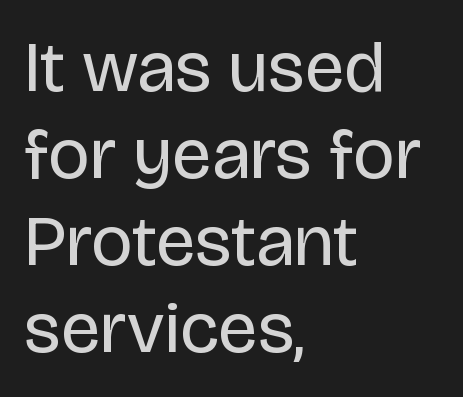
Q: Is the text bold? A: No.
Q: Is the text italic (slanted)? A: No, it is upright.
Q: Is the typeface a serif or a sans-serif typeface? A: Sans-serif.
Q: Is the text underlined? A: No.
Q: How is the paragraph aligned? A: Left-aligned.
Q: Is the spacing between letters normal or unusually wide? A: Normal.
Q: Width (condensed, normal, or wide)? A: Normal.
Q: Stroke contrast? A: Low.
Q: x-height? A: Large.
Q: Monospaced? A: No.
